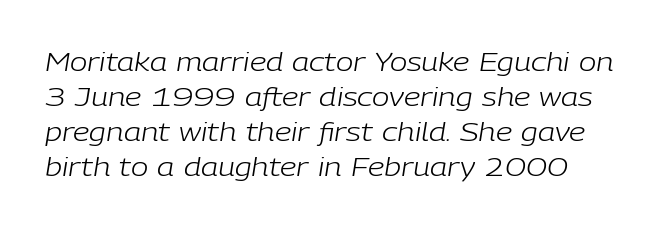
The image shows 26 px text type, italic (leaning right); set normal line spacing (1.34x), normal letter spacing, not underlined.
